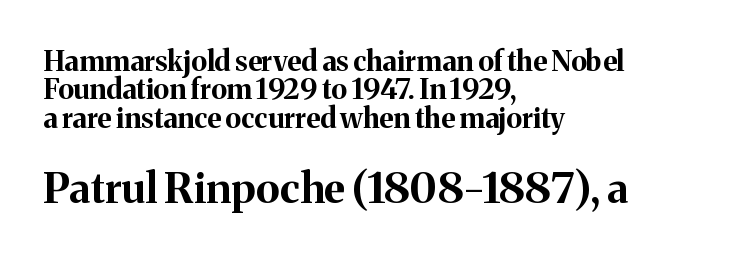
The image shows 42 px bold serif type, upright; set left-aligned, tight line spacing (1.01x), normal letter spacing, not underlined; the second (bottom) block is 1.5x larger; medium stroke contrast and a medium x-height.
